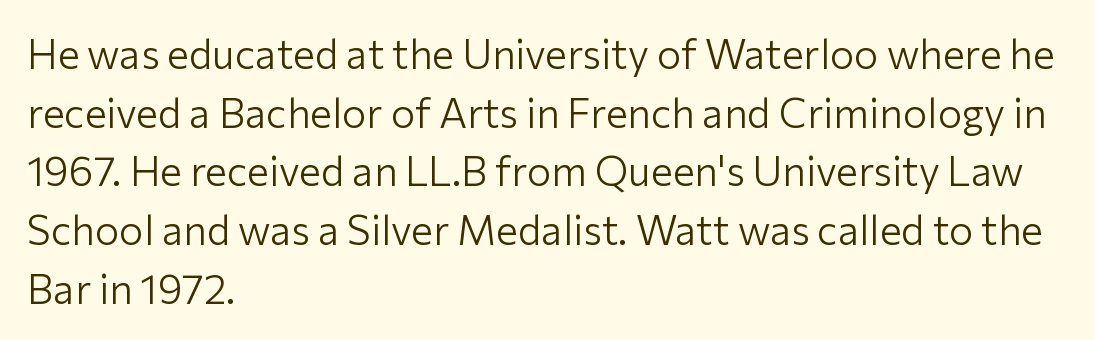
The image shows 41 px light sans-serif type, upright; set left-aligned, normal line spacing (1.43x), normal letter spacing, not underlined; low stroke contrast and a medium x-height.
